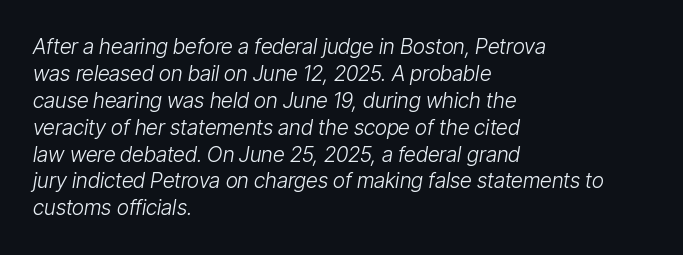
The gaps between neighbouring characters are ordinary and unremarkable. Does the lettering tilt? It does — this is italic. Leading matches the norm, producing a regular column. The rag falls on the right side of this text block. Letters rest on an invisible, unmarked baseline. Stems and bowls with no extra thickness — not bold.
